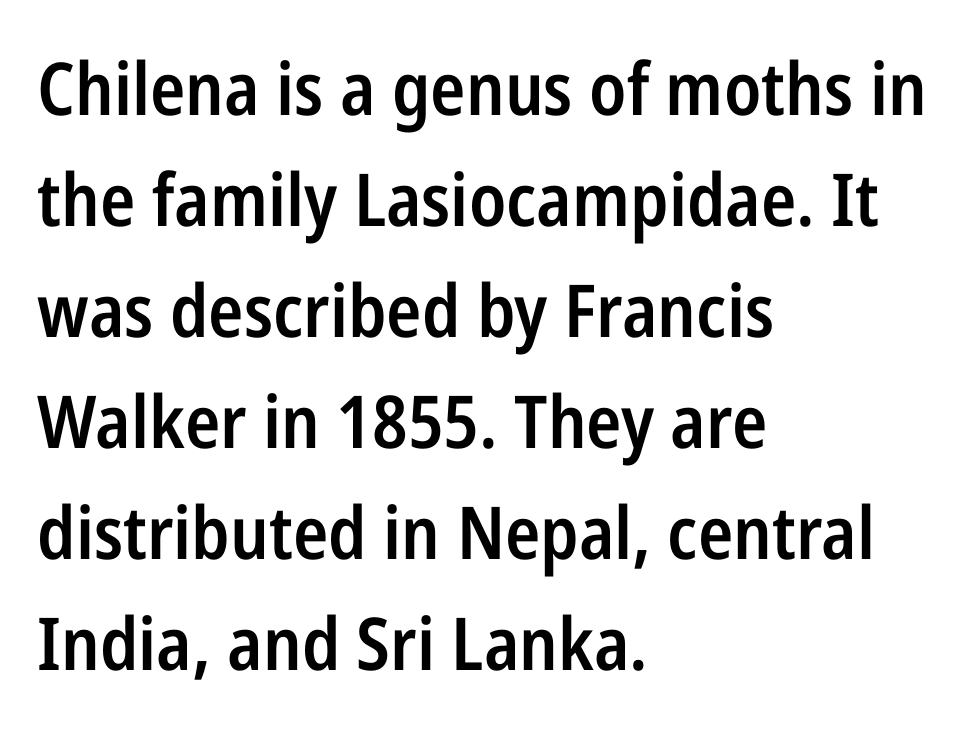
{"serif": "no", "italic": "no", "bold": "semi", "weight": "semibold", "width": "condensed", "stroke_contrast": "low", "x_height": "medium", "monospaced": "no", "underline": "no", "align": "left", "line_spacing": "normal", "line_spacing_ratio": 1.52, "letter_spacing": "normal", "letter_spacing_em": 0.0, "glyph_px": 73}
